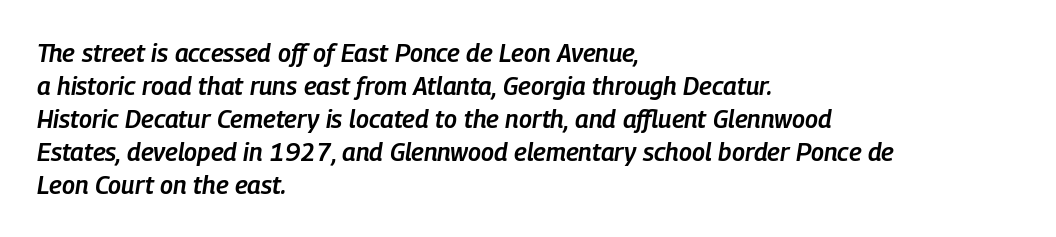
The image shows 25 px text type, italic (leaning right); set left-aligned, normal line spacing (1.32x), normal letter spacing, not underlined.
